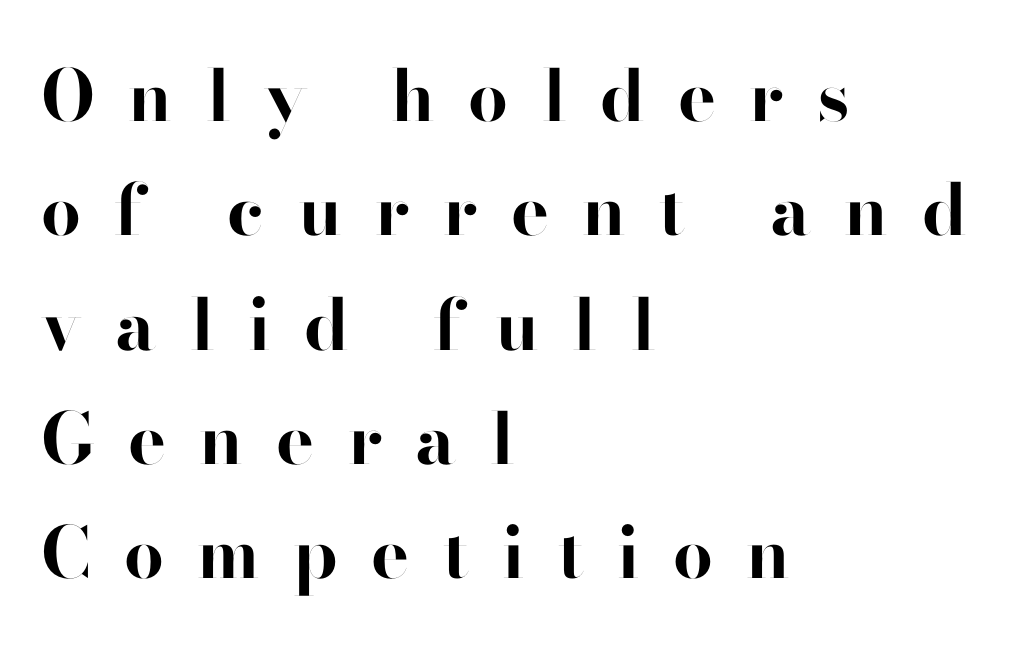
The image shows 71 px bold sans-serif type, upright; set left-aligned, normal line spacing (1.61x), unusually wide letter spacing (+0.47 em), not underlined; high stroke contrast and a small x-height.
